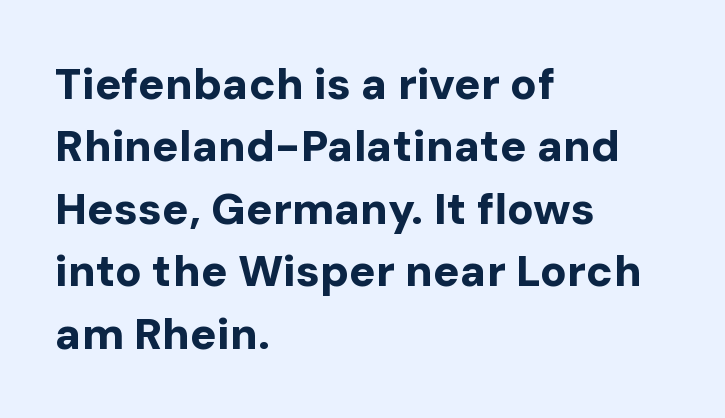
A typesetter would call this zero additional tracking. This sample has the flowing, uneven cadence of proportional lettering. The space directly below the letters is spotless. Is the type bold? Yes — the strokes are clearly thick and heavy.
